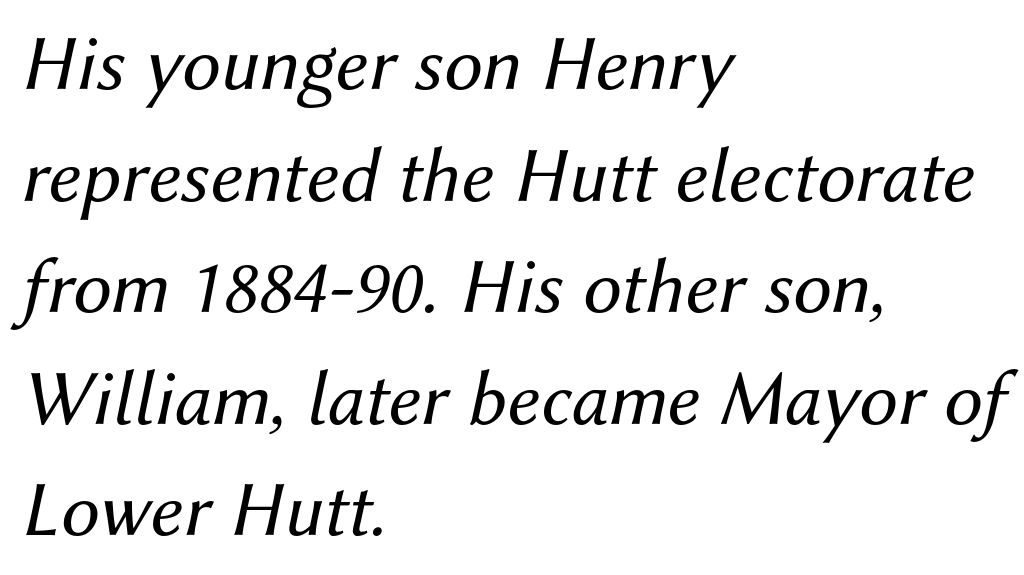
{"italic": "yes", "lean": "right", "slant_degrees": 12, "bold": "no", "weight": "regular", "width": "normal", "stroke_contrast": "medium", "x_height": "medium", "monospaced": "no", "underline": "no", "align": "left", "line_spacing": "normal", "line_spacing_ratio": 1.43, "letter_spacing": "normal", "letter_spacing_em": 0.0, "glyph_px": 78}
